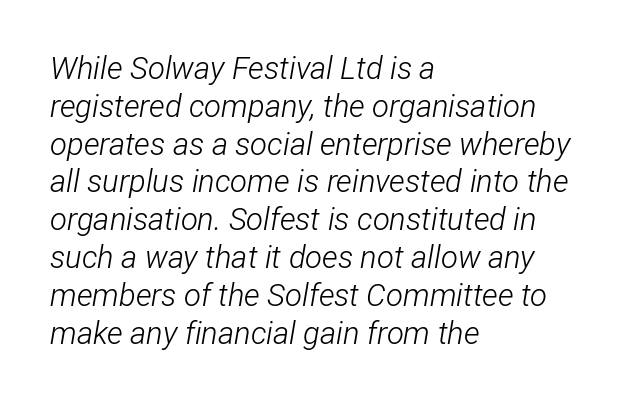
Q: Is the text bold? A: No.
Q: Is the text italic (slanted)? A: Yes, it leans right by about 12 degrees.
Q: Is the text underlined? A: No.
Q: How is the paragraph aligned? A: Left-aligned.
Q: Is the spacing between letters normal or unusually wide? A: Normal.
Q: Width (condensed, normal, or wide)? A: Condensed.
Q: Stroke contrast? A: Low.
Q: x-height? A: Medium.
Q: Monospaced? A: No.
